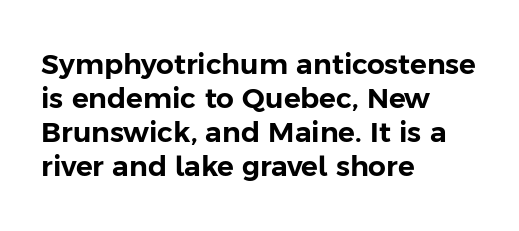
Q: Is the text italic (slanted)? A: No, it is upright.
Q: Is the typeface a serif or a sans-serif typeface? A: Sans-serif.
Q: Is the text underlined? A: No.
Q: How is the paragraph aligned? A: Left-aligned.
Q: Is the spacing between letters normal or unusually wide? A: Normal.
Q: Width (condensed, normal, or wide)? A: Normal.
Q: Stroke contrast? A: Low.
Q: x-height? A: Medium.
Q: Monospaced? A: No.
